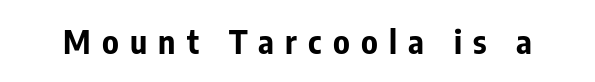
Someone cranked the tracking dial way up on this one. Compared with an ordinary text face, these strokes are far heavier — a full bold. Plain, unruled lines of type. Nope, no serifs anywhere on these letters. Italic? Not at all — the glyphs are vertical. You could not count columns in this text — the font is proportionally spaced.
